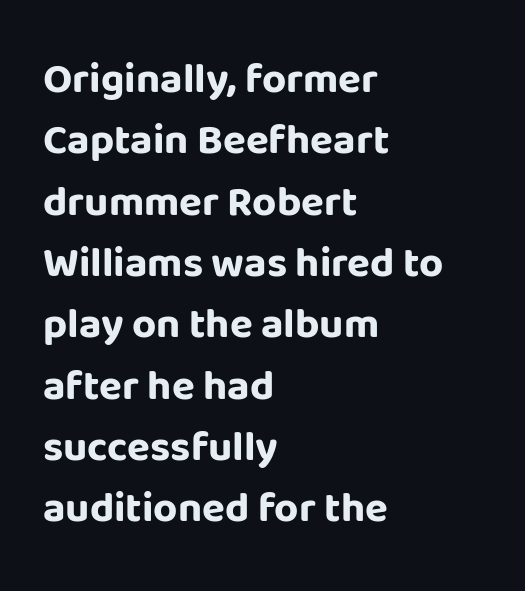
Q: Is the text bold? A: Yes.
Q: Is the text italic (slanted)? A: No, it is upright.
Q: Is the typeface a serif or a sans-serif typeface? A: Sans-serif.
Q: Is the text underlined? A: No.
Q: How is the paragraph aligned? A: Left-aligned.
Q: Is the spacing between letters normal or unusually wide? A: Normal.
Q: Is the spacing between lines tight, normal or loose? A: Normal.
Q: Width (condensed, normal, or wide)? A: Normal.
Q: Stroke contrast? A: Low.
Q: x-height? A: Large.
Q: Monospaced? A: No.
